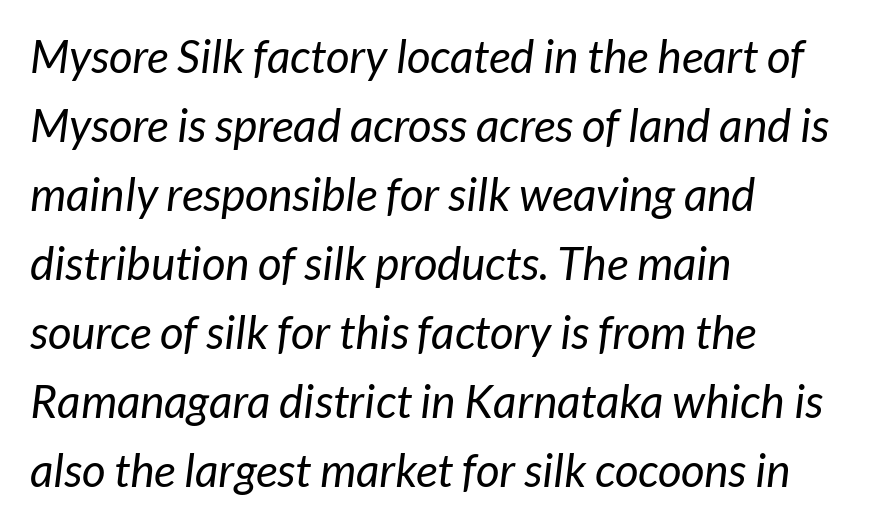
{"serif": "no", "bold": "no", "weight": "regular", "width": "normal", "stroke_contrast": "low", "x_height": "medium", "monospaced": "no", "underline": "no", "align": "left", "line_spacing": "normal", "line_spacing_ratio": 1.5, "letter_spacing": "normal", "letter_spacing_em": 0.0, "glyph_px": 46}
